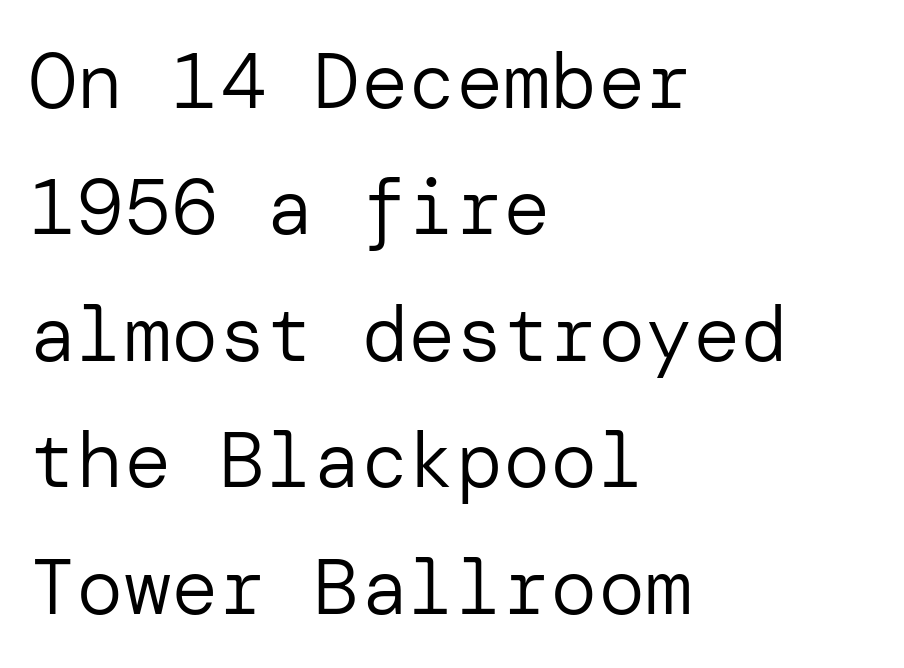
{"serif": "no", "italic": "no", "bold": "no", "weight": "regular", "width": "normal", "stroke_contrast": "low", "x_height": "medium", "underline": "no", "align": "left", "line_spacing": "normal", "line_spacing_ratio": 1.6, "letter_spacing": "normal", "letter_spacing_em": 0.0, "glyph_px": 79}
